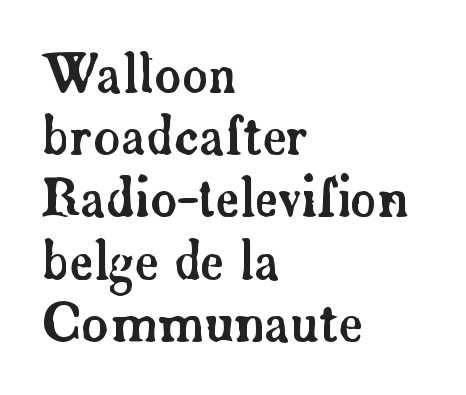
Spacing between characters is what you'd get straight out of the box. The typesetter chose a ragged-right arrangement here. A bare baseline throughout the passage. A roman cut, with each character standing at attention. Does the type have serifs? Yes, each stem ends in a small foot. Proportional: the letters do not fall into vertical columns.
